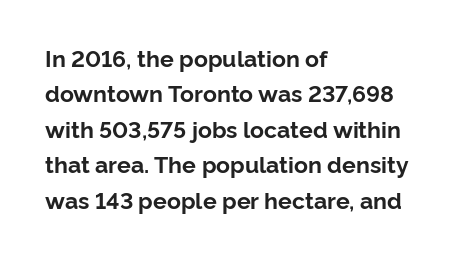
The strip under each line holds only bare page. The designer left line spacing at the default. Typeset ragged right — the left edge is the straight one. Heavy-handed strokes throughout: this text is bold.
